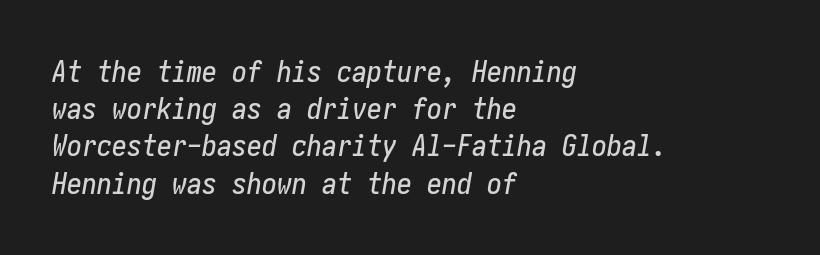
{"italic": "yes", "lean": "right", "slant_degrees": 10, "width": "condensed", "stroke_contrast": "low", "x_height": "medium", "underline": "no", "align": "left", "line_spacing_ratio": 1.24, "letter_spacing": "normal", "letter_spacing_em": 0.0, "glyph_px": 30}
